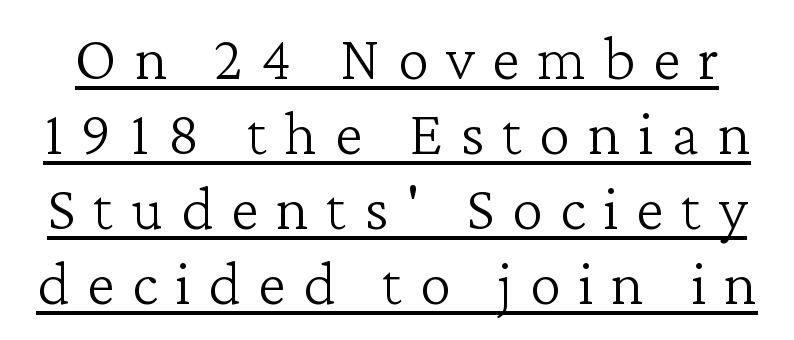
Q: Is the text bold? A: No.
Q: Is the text italic (slanted)? A: No, it is upright.
Q: Is the typeface a serif or a sans-serif typeface? A: Serif.
Q: Is the text underlined? A: Yes.
Q: Is the spacing between letters normal or unusually wide? A: Unusually wide.
Q: Width (condensed, normal, or wide)? A: Normal.
Q: Stroke contrast? A: Low.
Q: x-height? A: Medium.
Q: Monospaced? A: No.
